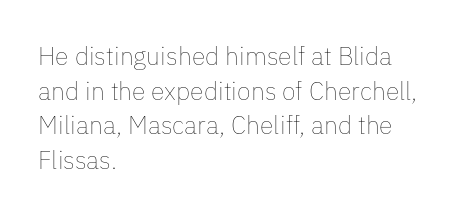
The letters stand straight up with perfectly vertical stems. The typesetter chose a ragged-right arrangement here. What's the leading like? Ordinary, nothing unusual. Nothing unusual about the tracking: characters are spaced as the font intends. Is the stroke heavy? The answer is a plain regular-or-lighter.
